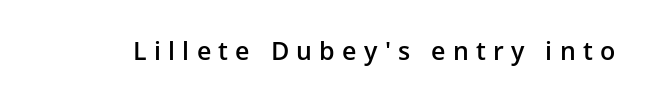
Slightly chunky letters — semibold, I'd say, not full bold. Characters follow at a spacing far wider than the type designer built in. This rendering features lettering with no underline. The lettering holds an erect, upright posture throughout.
